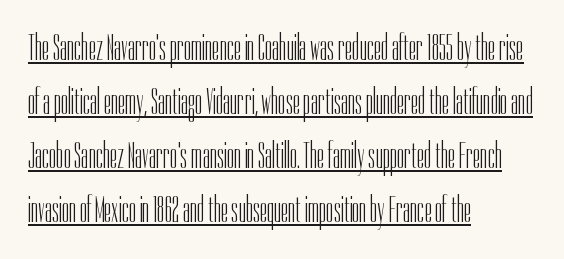
No feet cap the strokes, marking this as sans-serif type. Emphasis is given by a line drawn under the lettering. This sample has the flowing, uneven cadence of proportional lettering. The face used here is rendered with its standard letterfit. Nothing heavy about these letters — not bold at all. Line beginnings align vertically; line endings do not.
